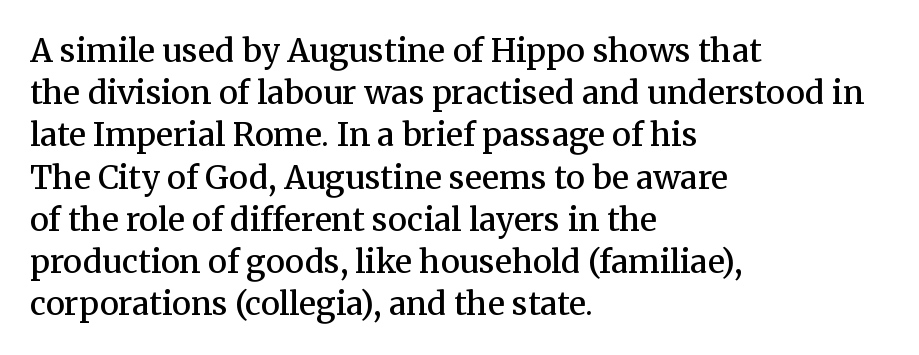
Q: Is the text bold? A: Semi-bold.
Q: Is the text italic (slanted)? A: No, it is upright.
Q: Is the typeface a serif or a sans-serif typeface? A: Serif.
Q: Is the text underlined? A: No.
Q: How is the paragraph aligned? A: Left-aligned.
Q: Is the spacing between letters normal or unusually wide? A: Normal.
Q: Is the spacing between lines tight, normal or loose? A: Normal.
Q: Width (condensed, normal, or wide)? A: Normal.
Q: Stroke contrast? A: Medium.
Q: x-height? A: Medium.
Q: Monospaced? A: No.
